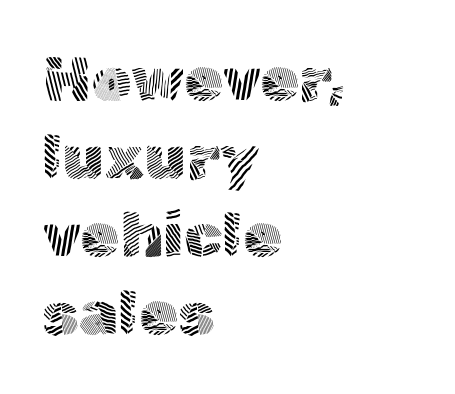
Q: Is the text bold? A: No.
Q: Is the text italic (slanted)? A: No, it is upright.
Q: Is the typeface a serif or a sans-serif typeface? A: Sans-serif.
Q: Is the text underlined? A: No.
Q: How is the paragraph aligned? A: Left-aligned.
Q: Is the spacing between letters normal or unusually wide? A: Normal.
Q: Width (condensed, normal, or wide)? A: Normal.
Q: x-height? A: Medium.
Q: Monospaced? A: No.
